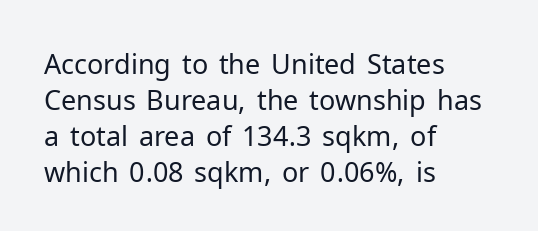
{"italic": "no", "bold": "no", "underline": "no", "align": "left", "line_spacing": "normal", "line_spacing_ratio": 1.33, "letter_spacing": "normal", "letter_spacing_em": 0.0, "glyph_px": 27}
